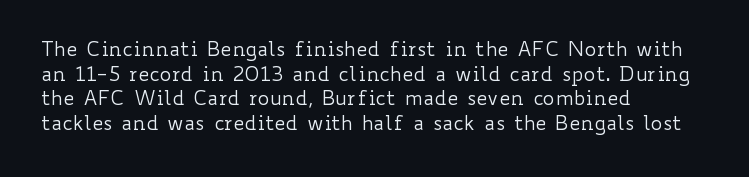
{"italic": "no", "bold": "no", "underline": "no", "align": "left", "line_spacing_ratio": 1.23, "letter_spacing": "normal", "letter_spacing_em": 0.0, "glyph_px": 20}
